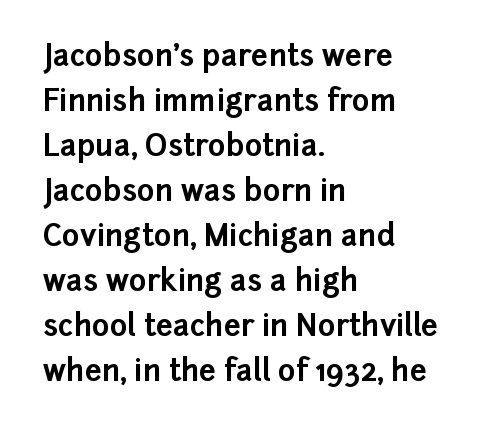
{"serif": "no", "italic": "no", "bold": "yes", "weight": "bold", "width": "normal", "stroke_contrast": "low", "x_height": "medium", "monospaced": "no", "underline": "no", "align": "left", "line_spacing": "normal", "line_spacing_ratio": 1.5, "letter_spacing": "normal", "letter_spacing_em": 0.0, "glyph_px": 30}
